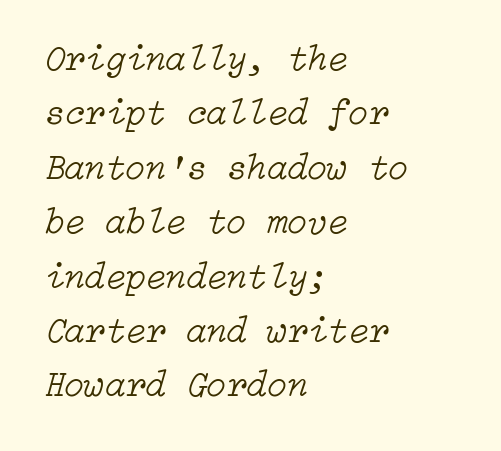
Q: Is the text bold? A: No.
Q: Is the text italic (slanted)? A: Yes, it leans right by about 15 degrees.
Q: Is the text underlined? A: No.
Q: How is the paragraph aligned? A: Left-aligned.
Q: Is the spacing between letters normal or unusually wide? A: Normal.
Q: Is the spacing between lines tight, normal or loose? A: Normal.
Q: Width (condensed, normal, or wide)? A: Normal.
Q: Stroke contrast? A: Low.
Q: x-height? A: Medium.
